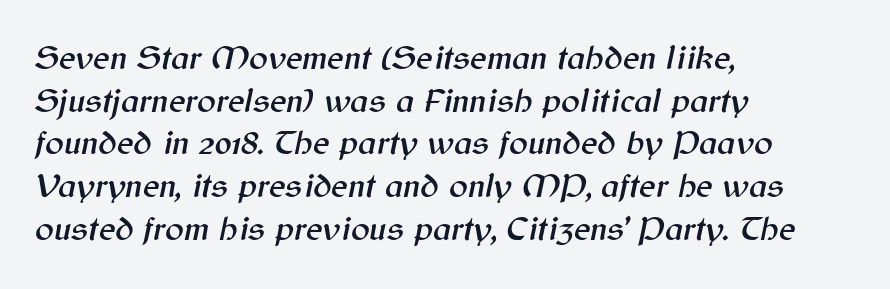
Q: Is the text italic (slanted)? A: Yes, it leans right by about 12 degrees.
Q: Is the text underlined? A: No.
Q: How is the paragraph aligned? A: Left-aligned.
Q: Is the spacing between letters normal or unusually wide? A: Normal.
Q: Width (condensed, normal, or wide)? A: Normal.
Q: Stroke contrast? A: Medium.
Q: x-height? A: Medium.
Q: Monospaced? A: No.
